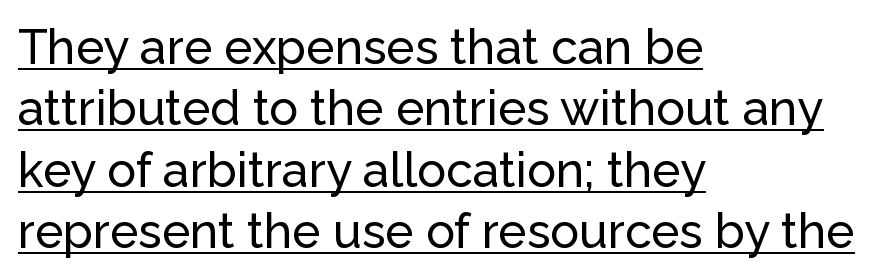
{"serif": "no", "italic": "no", "width": "normal", "stroke_contrast": "low", "x_height": "medium", "monospaced": "no", "underline": "yes", "align": "left", "line_spacing": "normal", "line_spacing_ratio": 1.28, "letter_spacing": "normal", "letter_spacing_em": 0.0, "glyph_px": 48}
